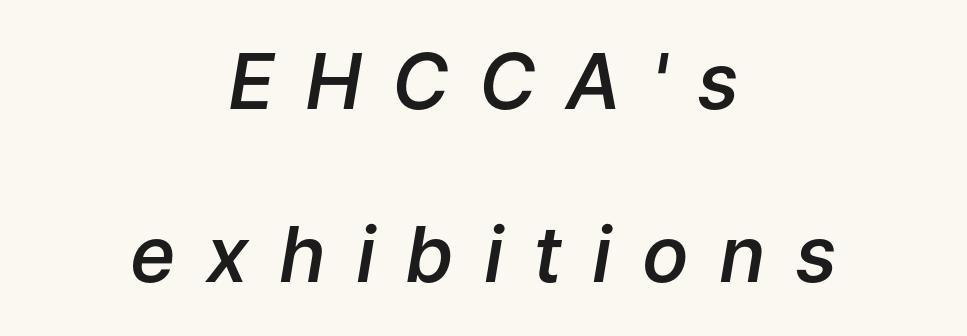
The image shows 77 px semibold type, italic (leaning right); set centered, loose line spacing (2.25x), unusually wide letter spacing (+0.39 em), not underlined; low stroke contrast and a medium x-height.
